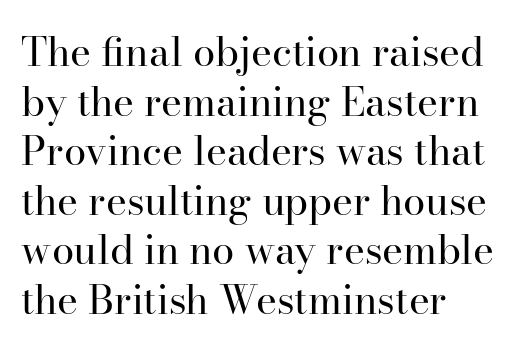
{"serif": "yes", "italic": "no", "bold": "no", "weight": "regular", "width": "normal", "stroke_contrast": "high", "x_height": "small", "monospaced": "no", "underline": "no", "align": "left", "line_spacing_ratio": 1.24, "letter_spacing": "normal", "letter_spacing_em": 0.0, "glyph_px": 40}
